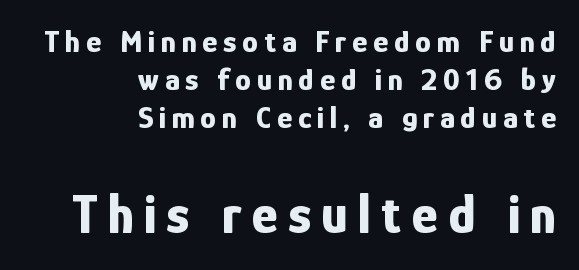
The image shows 56 px bold, condensed sans-serif type, upright; set right-aligned, line spacing 1.19x, not underlined; the second (bottom) block is 1.75x larger; low stroke contrast and a medium x-height.
